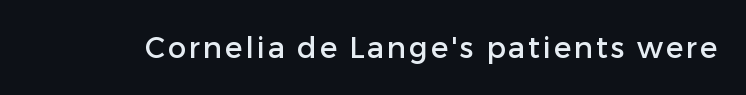
{"serif": "no", "italic": "no", "width": "normal", "stroke_contrast": "low", "x_height": "medium", "monospaced": "no", "underline": "no", "glyph_px": 29}
